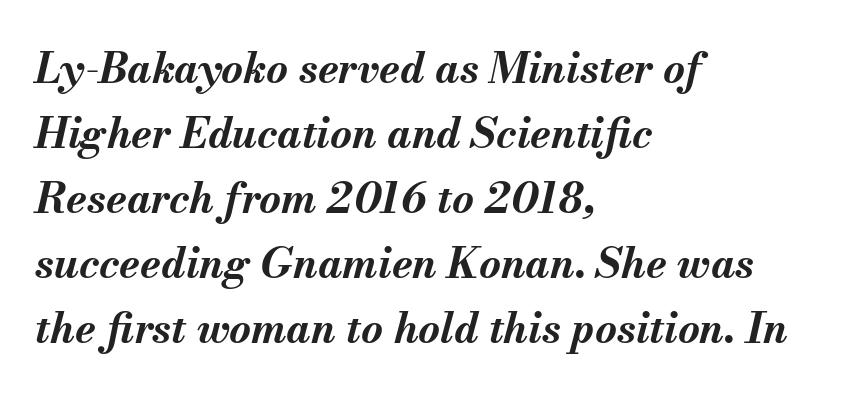
Q: Is the text bold? A: Yes.
Q: Is the text italic (slanted)? A: Yes, it leans right by about 13 degrees.
Q: Is the text underlined? A: No.
Q: How is the paragraph aligned? A: Left-aligned.
Q: Is the spacing between letters normal or unusually wide? A: Normal.
Q: Is the spacing between lines tight, normal or loose? A: Normal.
Q: Width (condensed, normal, or wide)? A: Normal.
Q: Stroke contrast? A: Medium.
Q: x-height? A: Small.
Q: Monospaced? A: No.
